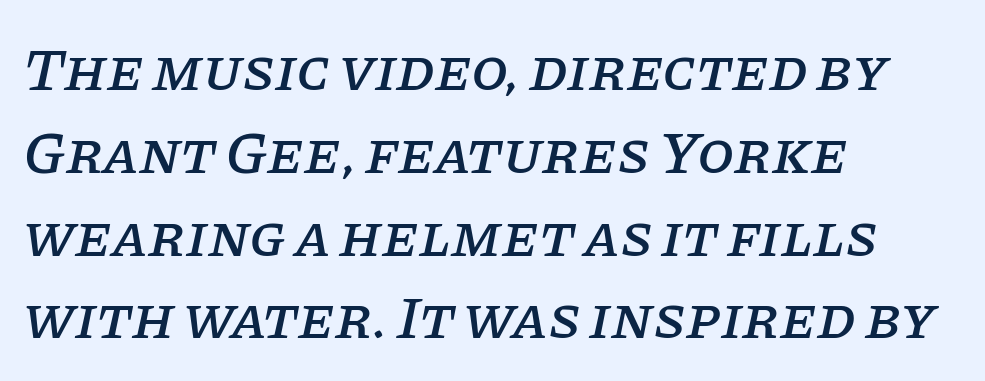
The image shows 60 px serif type, italic (leaning right); set left-aligned, normal line spacing (1.38x), normal letter spacing, not underlined; low stroke contrast and a large x-height.
